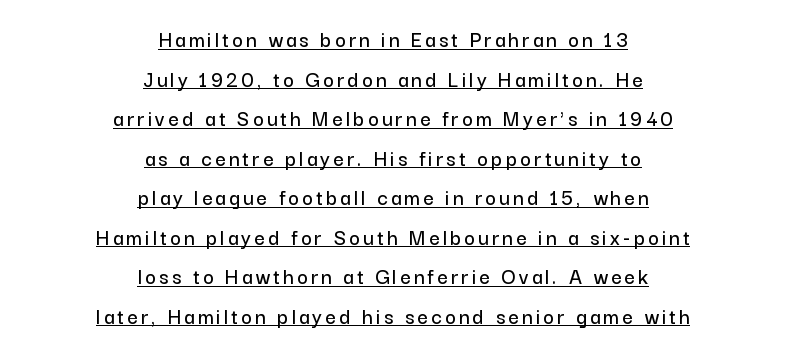
The image shows 23 px text type, upright; set centered, line spacing 1.72x, underlined.
